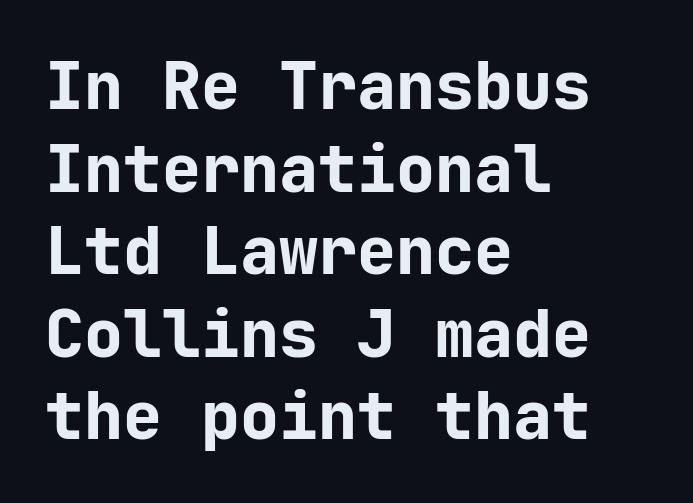
Q: Is the text bold? A: Yes.
Q: Is the text italic (slanted)? A: No, it is upright.
Q: Is the typeface a serif or a sans-serif typeface? A: Sans-serif.
Q: Is the text underlined? A: No.
Q: How is the paragraph aligned? A: Left-aligned.
Q: Is the spacing between letters normal or unusually wide? A: Normal.
Q: Is the spacing between lines tight, normal or loose? A: Normal.
Q: Width (condensed, normal, or wide)? A: Normal.
Q: Stroke contrast? A: Low.
Q: x-height? A: Medium.
Q: Monospaced? A: Yes.
